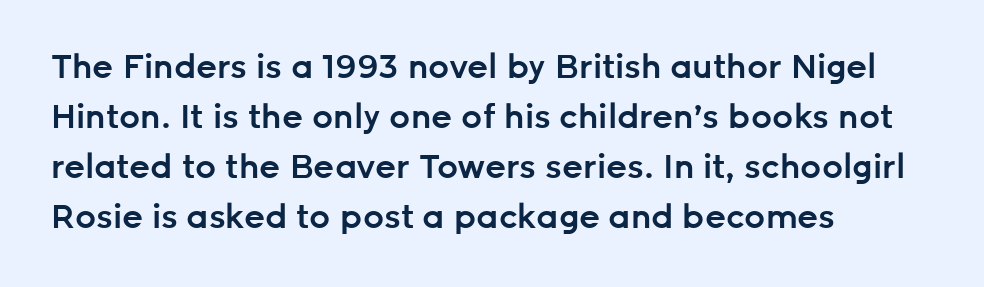
Looks like regular typesetting: each glyph gets only the width it needs. Normally led — the rows are evenly, conventionally spaced. Typographically, this falls in the sans-serif category. This is moderately heavy type, rendered in semibold. Ordinary non-slanted type is in use. The lines are quadded left.
